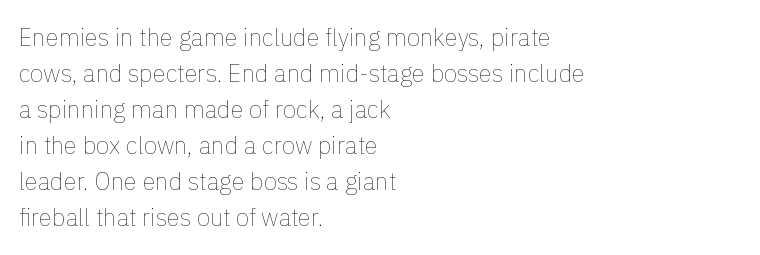
The image shows 24 px text type, upright; set left-aligned, normal line spacing (1.5x), normal letter spacing, not underlined.
